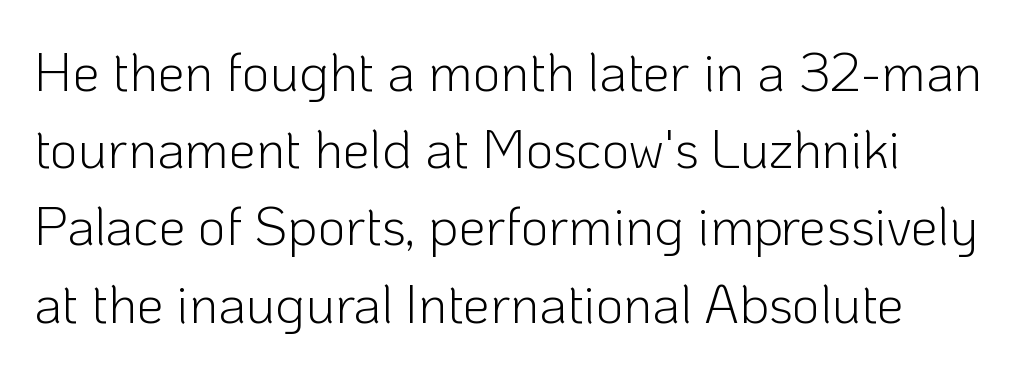
The image shows 54 px light sans-serif type, upright; set normal line spacing (1.43x), normal letter spacing, not underlined; low stroke contrast and a medium x-height.
